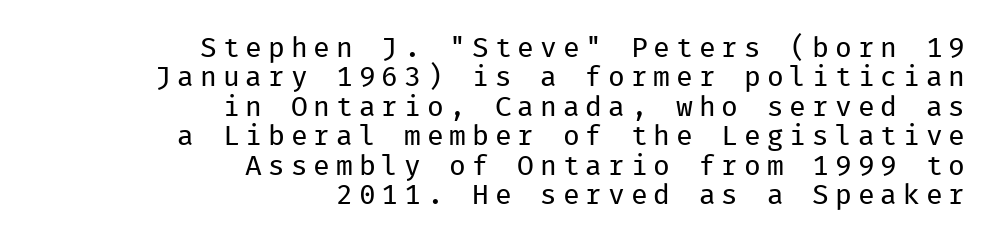
The image shows 28 px regular-weight sans-serif type, upright, monospaced; set right-aligned, tight line spacing (1.05x), unusually wide letter spacing (+0.21 em), not underlined; low stroke contrast and a medium x-height.
